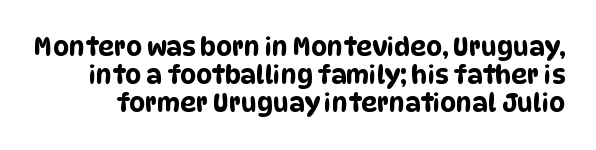
Q: Is the text underlined? A: No.
Q: Is the spacing between letters normal or unusually wide? A: Normal.
Q: Is the spacing between lines tight, normal or loose? A: Tight.
